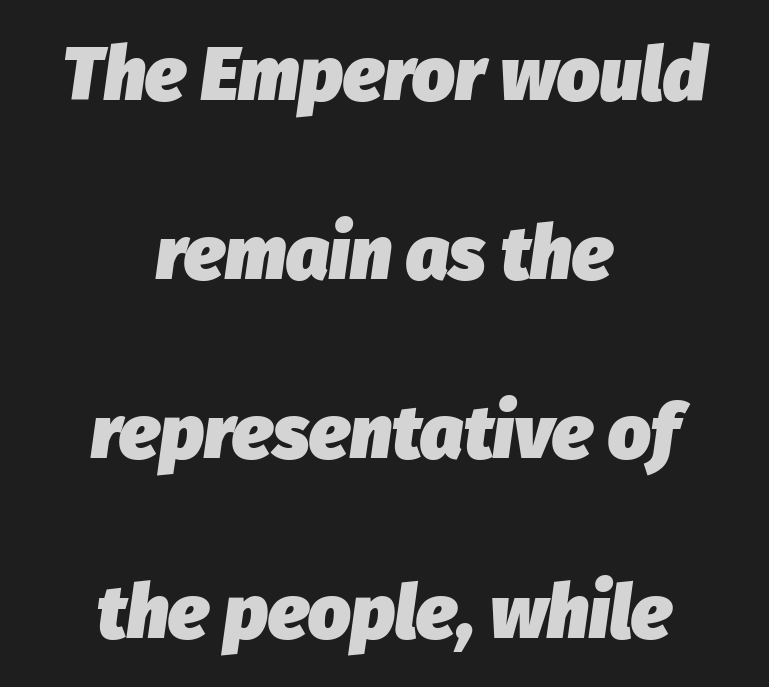
The image shows 75 px heavy type, italic (leaning right); set centered, loose line spacing (2.39x), normal letter spacing, not underlined; low stroke contrast and a medium x-height.
